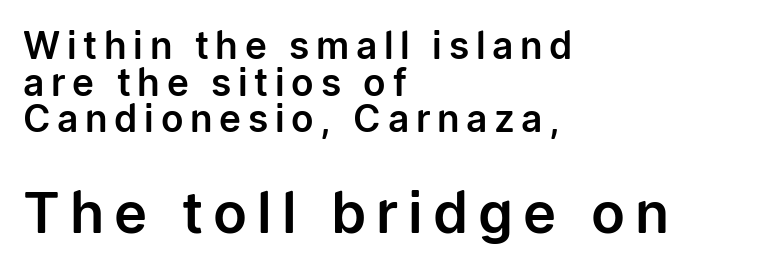
Q: Is the text italic (slanted)? A: No, it is upright.
Q: Is the typeface a serif or a sans-serif typeface? A: Sans-serif.
Q: Is the text underlined? A: No.
Q: How is the paragraph aligned? A: Left-aligned.
Q: Is the spacing between lines tight, normal or loose? A: Tight.
Q: Which block of text is set in a larger size, the first (top) or the second (bottom)? A: The second (bottom) one.
Q: Width (condensed, normal, or wide)? A: Normal.
Q: Stroke contrast? A: Low.
Q: x-height? A: Medium.
Q: Monospaced? A: No.
